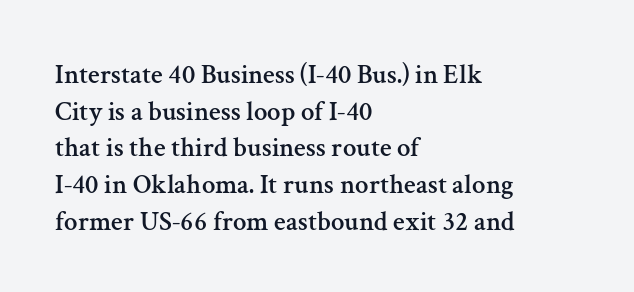
Q: Is the text italic (slanted)? A: No, it is upright.
Q: Is the text underlined? A: No.
Q: How is the paragraph aligned? A: Left-aligned.
Q: Is the spacing between letters normal or unusually wide? A: Normal.
Q: Is the spacing between lines tight, normal or loose? A: Normal.
